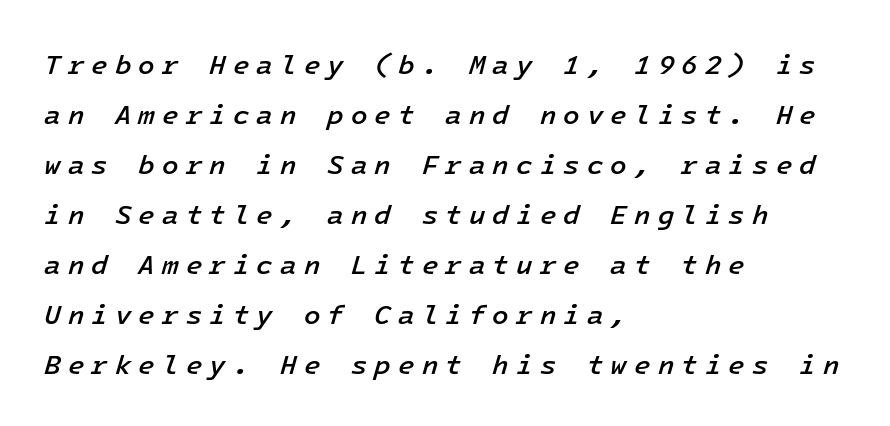
{"italic": "yes", "lean": "right", "slant_degrees": 16, "bold": "semi", "underline": "no", "align": "left", "line_spacing_ratio": 1.85, "letter_spacing": "wide", "letter_spacing_em": 0.26, "glyph_px": 27}
